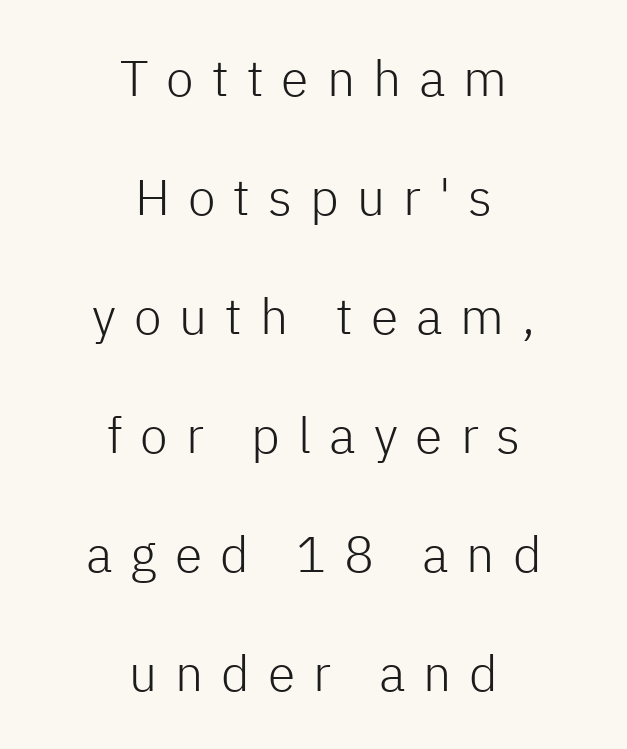
Does the type have serifs? No, each stem ends abruptly. Line spacing here is loose. Posture: upright roman. Check the space under the baseline: it is left empty. Each letter keeps its own natural width here, so spacing adapts to shape.
